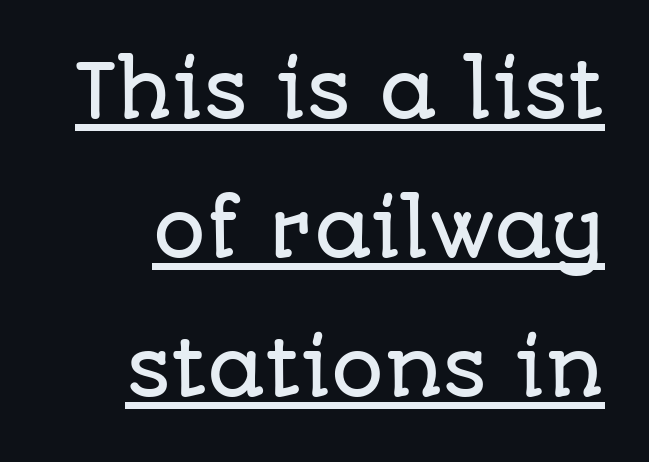
Q: Is the text italic (slanted)? A: No, it is upright.
Q: Is the typeface a serif or a sans-serif typeface? A: Sans-serif.
Q: Is the text underlined? A: Yes.
Q: Is the spacing between letters normal or unusually wide? A: Normal.
Q: Width (condensed, normal, or wide)? A: Normal.
Q: Stroke contrast? A: Low.
Q: x-height? A: Large.
Q: Monospaced? A: No.
